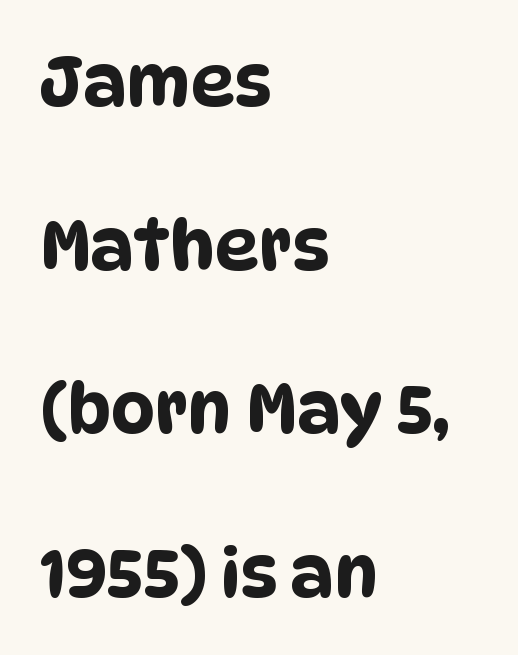
{"serif": "no", "width": "condensed", "stroke_contrast": "low", "x_height": "large", "monospaced": "no", "underline": "no", "align": "left", "line_spacing": "loose", "line_spacing_ratio": 2.37, "letter_spacing": "normal", "letter_spacing_em": 0.0, "glyph_px": 69}
